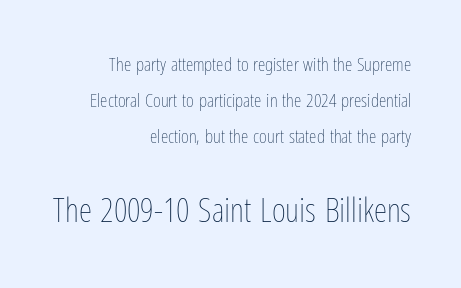
Q: Is the text bold? A: No.
Q: Is the text italic (slanted)? A: No, it is upright.
Q: Is the text underlined? A: No.
Q: How is the paragraph aligned? A: Right-aligned.
Q: Is the spacing between letters normal or unusually wide? A: Normal.
Q: Which block of text is set in a larger size, the first (top) or the second (bottom)? A: The second (bottom) one.
Q: Width (condensed, normal, or wide)? A: Condensed.
Q: Stroke contrast? A: Low.
Q: x-height? A: Medium.
Q: Monospaced? A: No.
